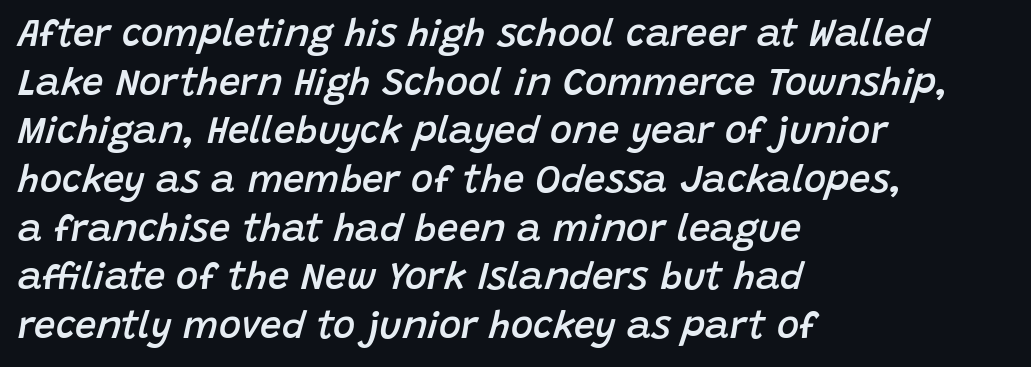
{"italic": "yes", "lean": "right", "slant_degrees": 15, "bold": "semi", "weight": "semibold", "width": "normal", "stroke_contrast": "low", "x_height": "large", "monospaced": "no", "underline": "no", "align": "left", "line_spacing": "normal", "line_spacing_ratio": 1.28, "letter_spacing": "normal", "letter_spacing_em": 0.0, "glyph_px": 38}
